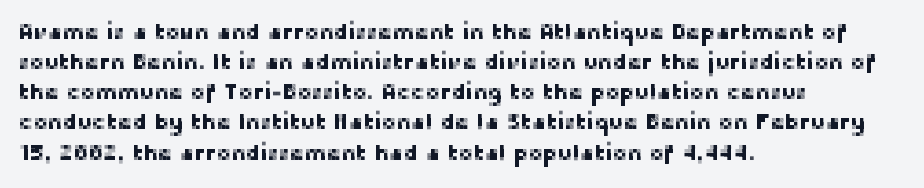
The lettering stays uniformly vertical, giving the passage a roman look. The text block is weighted toward the left margin, trailing off unevenly rightward. A typesetter would call this zero additional tracking. Evenly set lines give the paragraph a standard silhouette.
